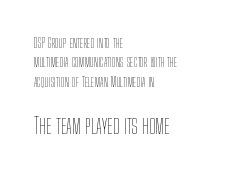
{"italic": "no", "bold": "no", "underline": "no", "align": "left", "line_spacing": "normal", "line_spacing_ratio": 1.39, "letter_spacing": "normal", "letter_spacing_em": 0.0, "larger_block": "second", "size_ratio": 1.64, "glyph_px": 23}
